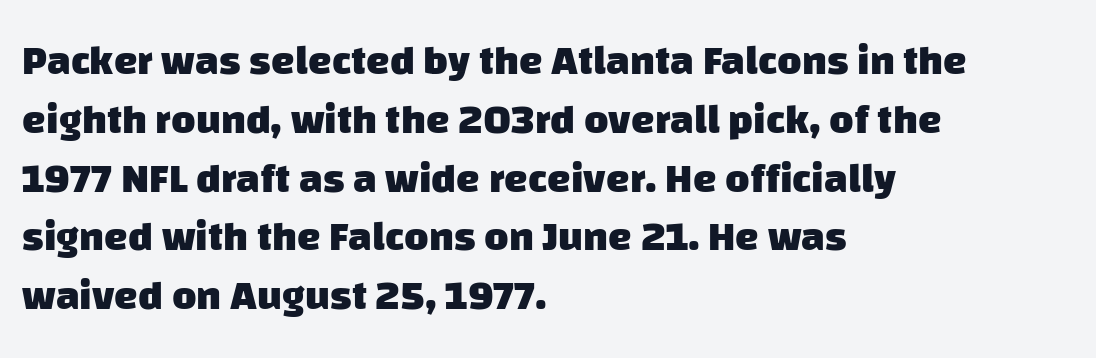
The face used here has the dense, thick strokes of a bold. Stroke terminals: plain, sans-serif. The setting favours the left margin, as ordinary paragraphs usually do. This rendering leaves character spacing at its baseline value. Quick note: underline off.
